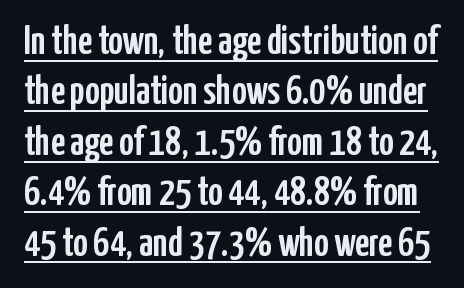
These lines are composed in type without serifs. Horizontal bands of white between lines are of average thickness. A typographer would call this underscored text. Look at the tracking — it's just the regular setting, nothing added.
